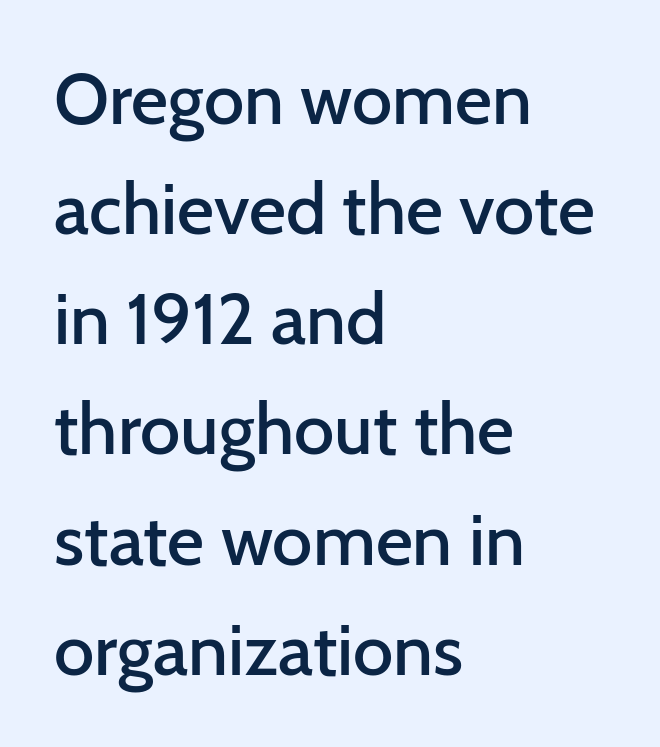
No word sits above an underline. A typesetter would label this face a sans. Letter spacing: default. These lines are rendered in a variable-pitch font.
